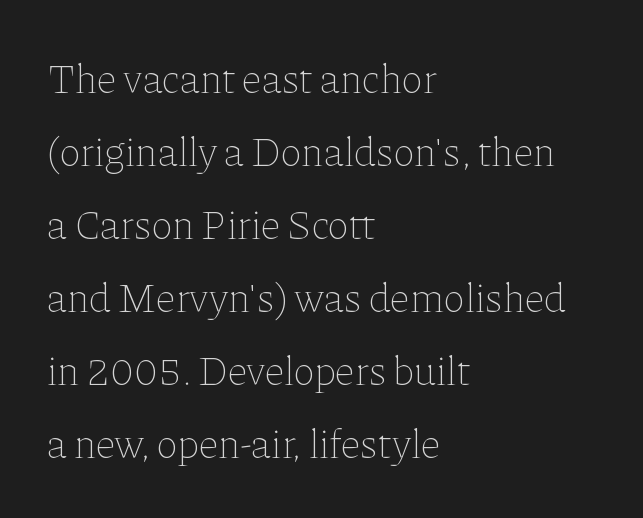
Spacing verdict: proportional, widths tailored to each character. No chunkiness to these letters — they're not bold. Every character sits straight up, as roman type does. Honestly, the letter spacing is just normal — you wouldn't notice it. The zone under the glyphs is completely vacant.
